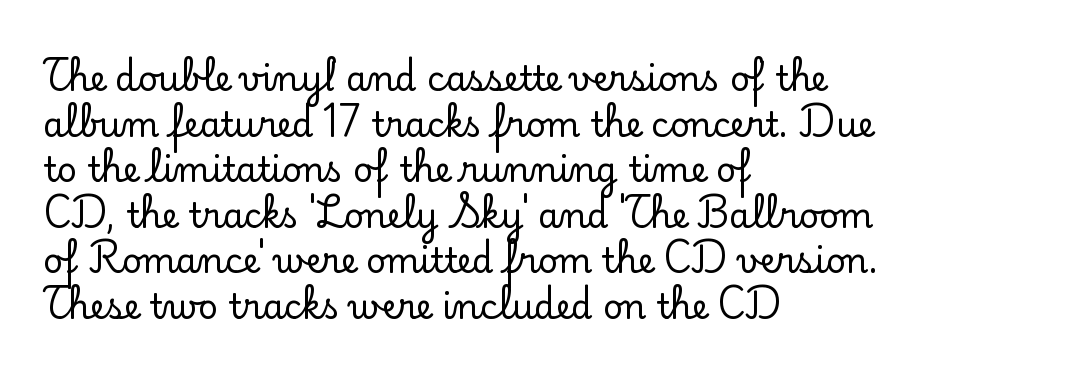
{"serif": "yes", "italic": "no", "width": "normal", "stroke_contrast": "low", "x_height": "small", "monospaced": "no", "underline": "no", "align": "left", "line_spacing": "normal", "line_spacing_ratio": 1.34, "letter_spacing": "normal", "letter_spacing_em": 0.0, "glyph_px": 34}
